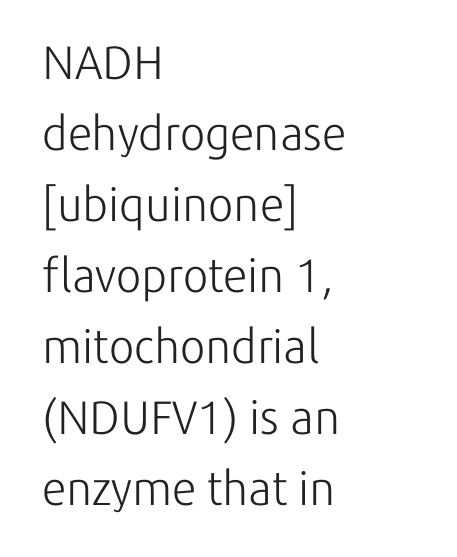
A typesetter would label this face a sans. No extra ink here — the face is not bold. Each letter keeps its own natural width here, so spacing adapts to shape. Glance below the letters and you will spot only blank space.
